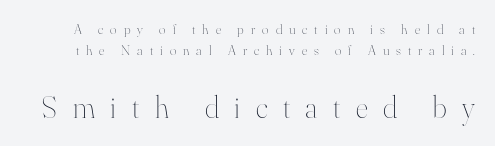
The image shows 31 px thin type, upright; set normal line spacing (1.5x), unusually wide letter spacing (+0.5 em), not underlined; the second (bottom) block is 2.21x larger; high stroke contrast and a small x-height.
